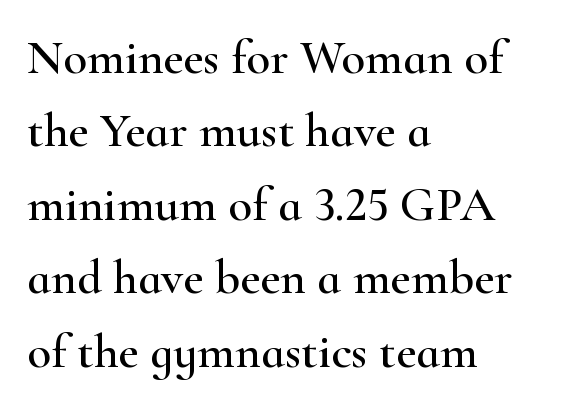
Serifs: yes, visible at the terminals of the letterforms. Between one letter and the next there's only the usual sliver of space. These lines are rendered in a variable-pitch font. Posture: upright roman. Whoever set this chose a conventional vertical rhythm. The zone under the glyphs is completely vacant.
